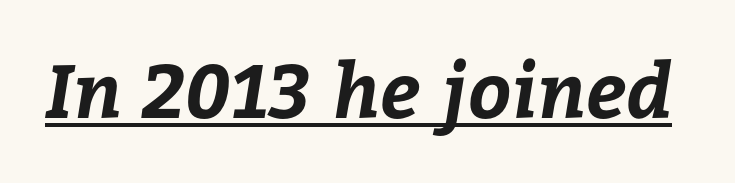
Q: Is the text bold? A: Yes.
Q: Is the text underlined? A: Yes.
Q: Is the spacing between letters normal or unusually wide? A: Normal.
Q: Width (condensed, normal, or wide)? A: Normal.
Q: Stroke contrast? A: Low.
Q: x-height? A: Medium.
Q: Monospaced? A: No.
